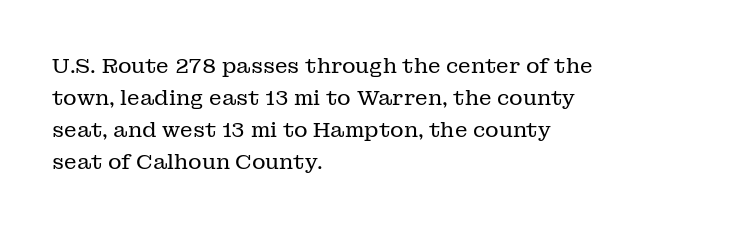
{"italic": "no", "bold": "no", "underline": "no", "align": "left", "line_spacing": "normal", "line_spacing_ratio": 1.52, "letter_spacing": "normal", "letter_spacing_em": 0.0, "glyph_px": 21}
